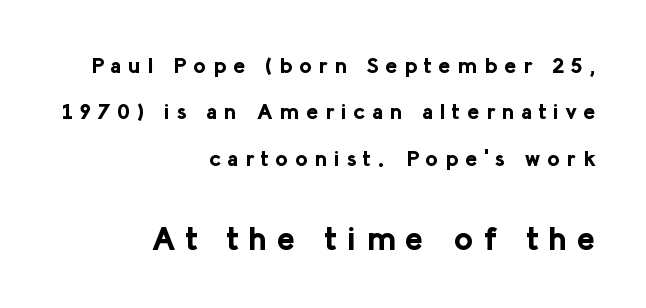
The image shows 33 px bold sans-serif type, upright; set right-aligned, loose line spacing (2.11x), unusually wide letter spacing (+0.31 em), not underlined; the second (bottom) block is 1.5x larger; low stroke contrast and a medium x-height.
